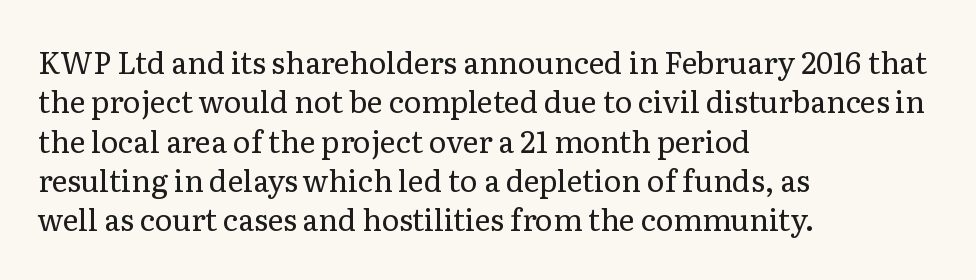
{"serif": "yes", "italic": "no", "bold": "no", "weight": "regular", "width": "normal", "stroke_contrast": "low", "x_height": "medium", "monospaced": "no", "underline": "no", "align": "left", "line_spacing": "normal", "line_spacing_ratio": 1.31, "letter_spacing": "normal", "letter_spacing_em": 0.0, "glyph_px": 30}
